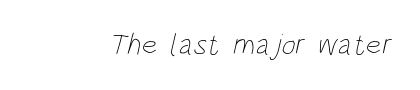
{"bold": "no", "weight": "thin", "width": "condensed", "stroke_contrast": "low", "x_height": "large", "monospaced": "no", "underline": "no", "letter_spacing": "normal", "letter_spacing_em": 0.0, "glyph_px": 30}
